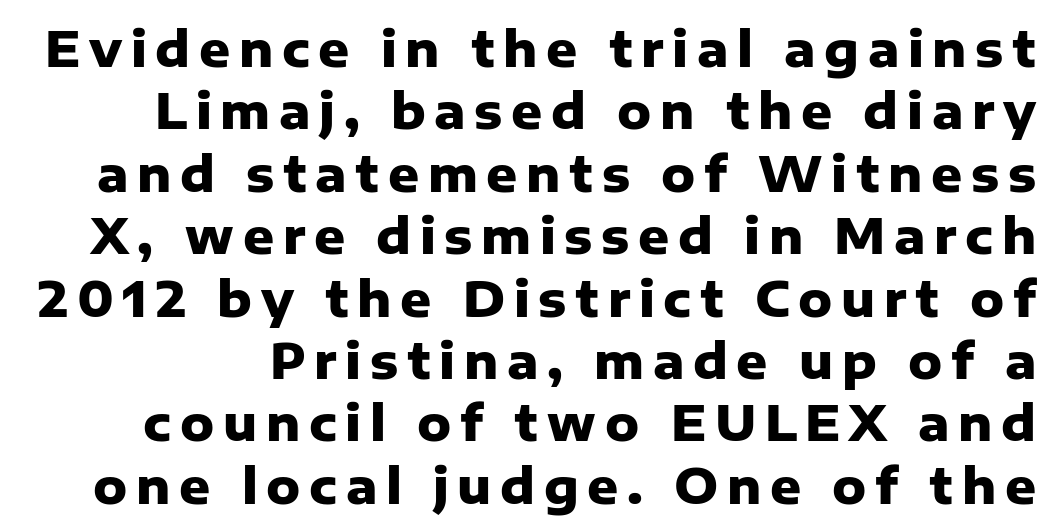
Q: Is the text bold? A: Yes.
Q: Is the text italic (slanted)? A: No, it is upright.
Q: Is the typeface a serif or a sans-serif typeface? A: Sans-serif.
Q: Is the text underlined? A: No.
Q: Is the spacing between lines tight, normal or loose? A: Normal.
Q: Width (condensed, normal, or wide)? A: Normal.
Q: Stroke contrast? A: Low.
Q: x-height? A: Medium.
Q: Monospaced? A: No.
